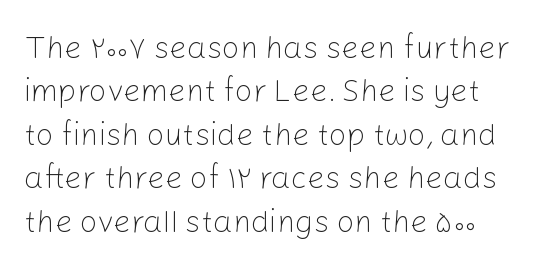
The zone under the glyphs is completely vacant. Character widths vary here, with narrow letters taking less room than wide ones. Is this a heavy cut? Hardly; it is regular or lighter. The letters sit at their default tracking, neither squeezed nor spread. Ascenders rise straight up at ninety degrees. Summary of vertical rhythm: regular, with standard interline spacing.
